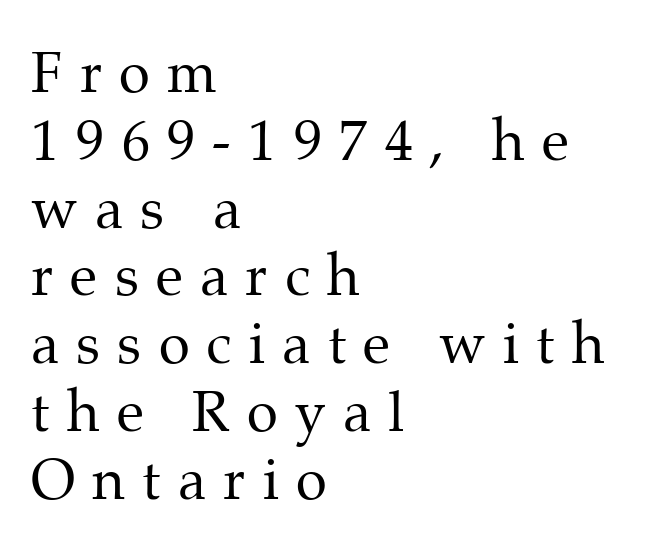
Weight class: somewhere from thin through regular. Is this a fixed-width face? No — the glyphs have proportional, varying widths. The rendering shows small feet on the letterforms — a serif design. Upright lettering throughout. Each word looks stretched out because of the extra space between its letters. This rendering uses left alignment, leaving the right contour irregular.
